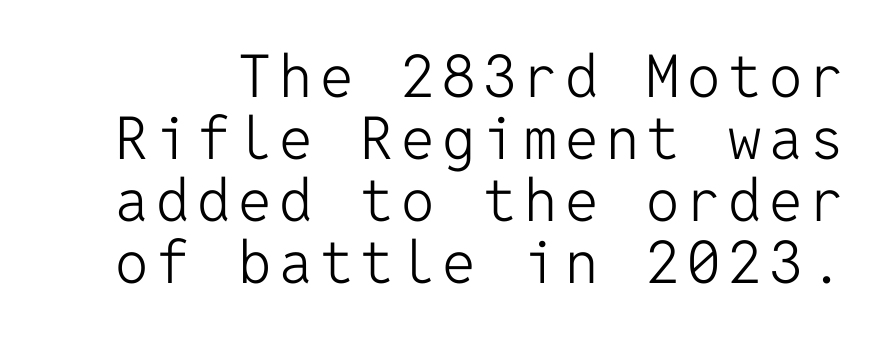
Q: Is the text bold? A: No.
Q: Is the text italic (slanted)? A: No, it is upright.
Q: Is the typeface a serif or a sans-serif typeface? A: Sans-serif.
Q: Is the text underlined? A: No.
Q: Is the spacing between lines tight, normal or loose? A: Tight.
Q: Width (condensed, normal, or wide)? A: Normal.
Q: Stroke contrast? A: Low.
Q: x-height? A: Medium.
Q: Monospaced? A: Yes.
